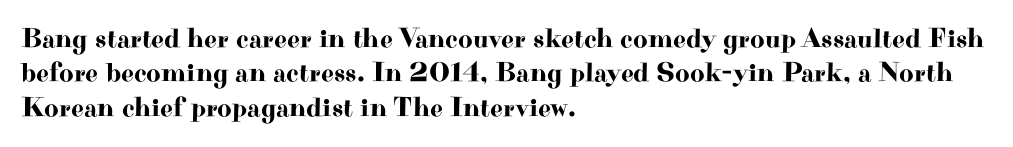
{"serif": "yes", "italic": "no", "width": "wide", "stroke_contrast": "high", "x_height": "small", "monospaced": "no", "underline": "no", "align": "left", "line_spacing_ratio": 1.23, "letter_spacing": "normal", "letter_spacing_em": 0.0, "glyph_px": 28}
